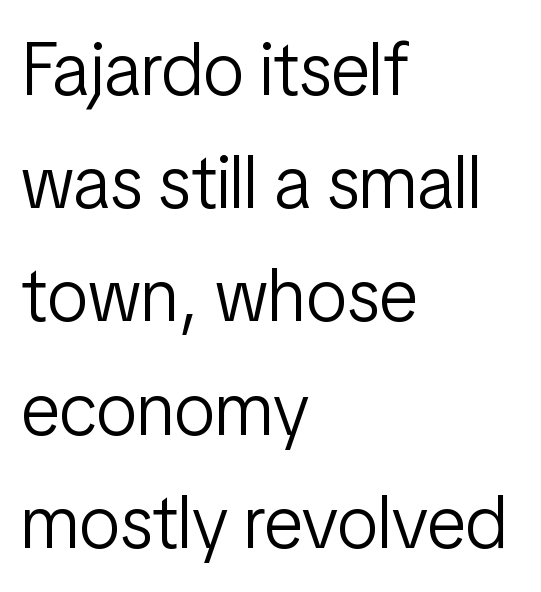
The image shows 74 px light, condensed sans-serif type, upright; set left-aligned, normal line spacing (1.53x), normal letter spacing, not underlined; low stroke contrast and a medium x-height.
